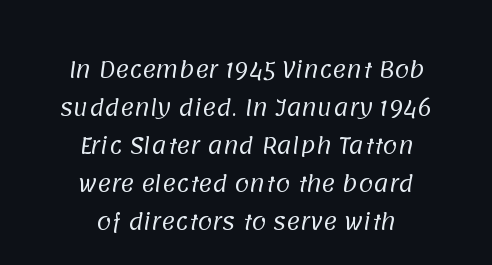
Horizontally, the lines are justified to the midpoint only. Is this a heavy cut? Hardly; it is regular or lighter. Decoration check: the copy has no underline. Caption: standard tracking, unaltered.
